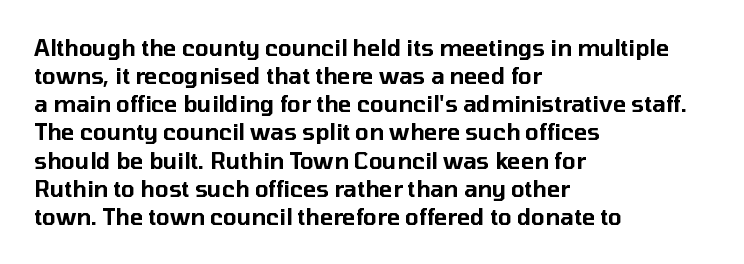
Q: Is the text italic (slanted)? A: No, it is upright.
Q: Is the text underlined? A: No.
Q: How is the paragraph aligned? A: Left-aligned.
Q: Is the spacing between letters normal or unusually wide? A: Normal.
Q: Is the spacing between lines tight, normal or loose? A: Normal.
